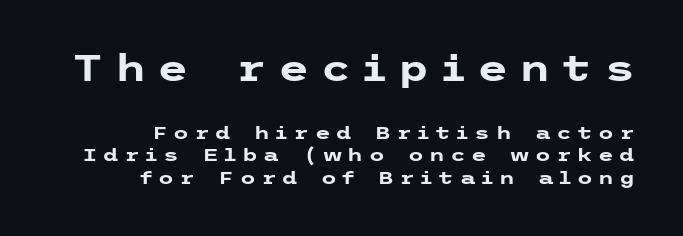
Q: Is the text bold? A: Yes.
Q: Is the text italic (slanted)? A: No, it is upright.
Q: Is the typeface a serif or a sans-serif typeface? A: Sans-serif.
Q: Is the text underlined? A: No.
Q: How is the paragraph aligned? A: Right-aligned.
Q: Is the spacing between letters normal or unusually wide? A: Unusually wide.
Q: Is the spacing between lines tight, normal or loose? A: Normal.
Q: Which block of text is set in a larger size, the first (top) or the second (bottom)? A: The first (top) one.
Q: Width (condensed, normal, or wide)? A: Wide.
Q: Stroke contrast? A: Low.
Q: x-height? A: Medium.
